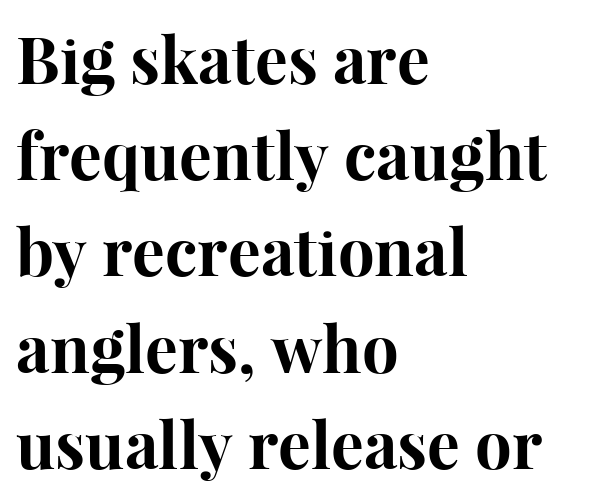
The image shows 65 px bold serif type, upright; set left-aligned, normal line spacing (1.48x), normal letter spacing, not underlined; high stroke contrast and a medium x-height.
